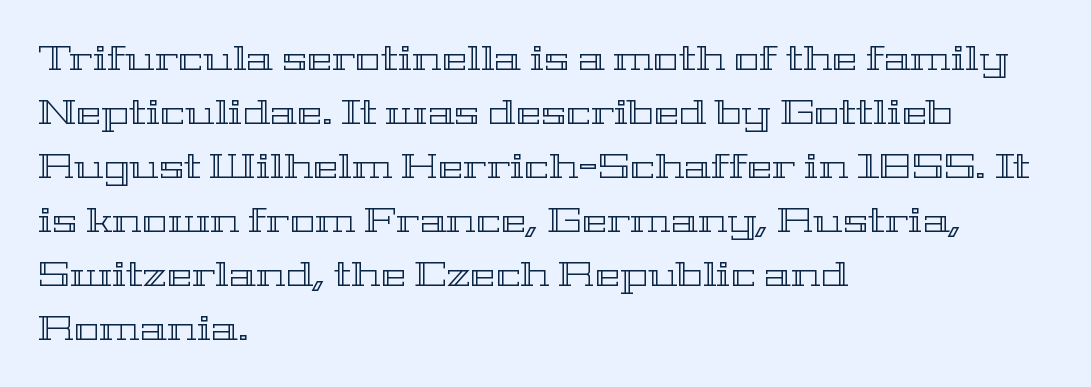
Q: Is the text italic (slanted)? A: No, it is upright.
Q: Is the text underlined? A: No.
Q: How is the paragraph aligned? A: Left-aligned.
Q: Is the spacing between letters normal or unusually wide? A: Normal.
Q: Is the spacing between lines tight, normal or loose? A: Normal.
Q: Width (condensed, normal, or wide)? A: Wide.
Q: x-height? A: Medium.
Q: Monospaced? A: No.
